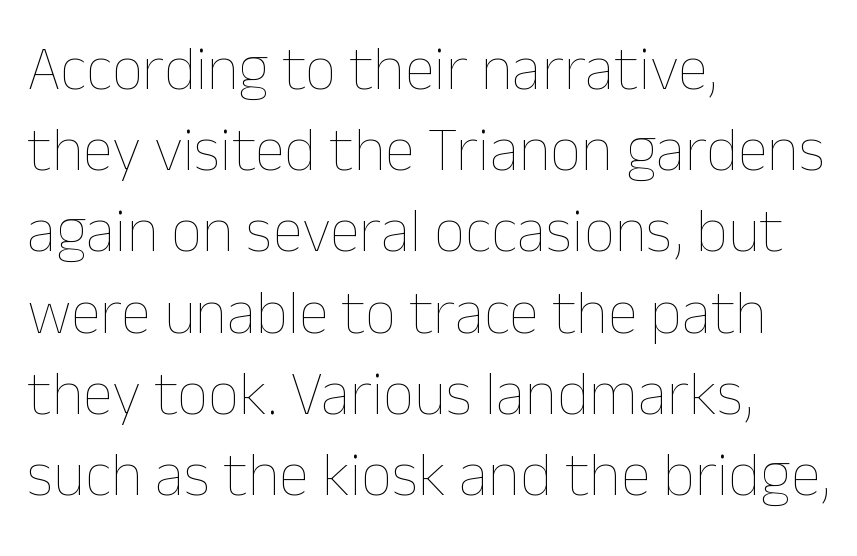
Q: Is the text bold? A: No.
Q: Is the text italic (slanted)? A: No, it is upright.
Q: Is the text underlined? A: No.
Q: How is the paragraph aligned? A: Left-aligned.
Q: Is the spacing between letters normal or unusually wide? A: Normal.
Q: Is the spacing between lines tight, normal or loose? A: Normal.
Q: Width (condensed, normal, or wide)? A: Normal.
Q: Stroke contrast? A: Low.
Q: x-height? A: Medium.
Q: Monospaced? A: No.
